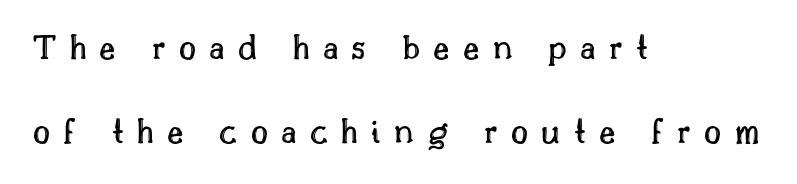
The image shows 37 px text type, upright; set left-aligned, loose line spacing (2.27x), unusually wide letter spacing (+0.36 em), not underlined; a small x-height.
